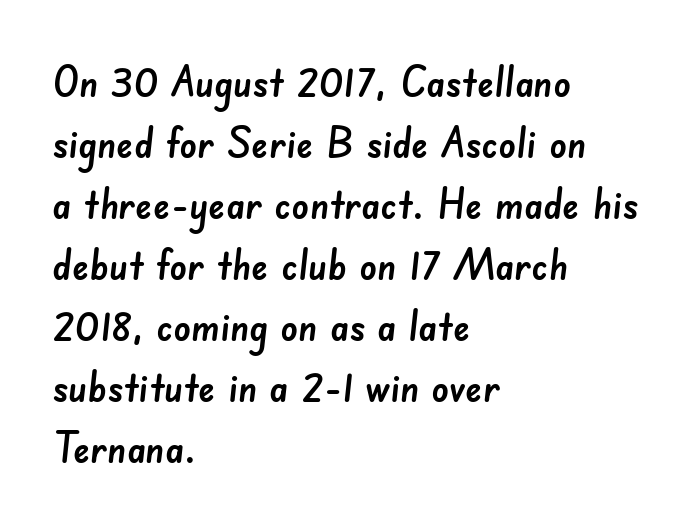
Look at the tracking — it's just the regular setting, nothing added. In terms of letterform style, serifs are entirely absent. These lines are rendered in a variable-pitch font. The line-height multiplier appears to be the usual default. Horizontally, the lines are justified to the leading edge only. The foot of each line stays bare and open.
